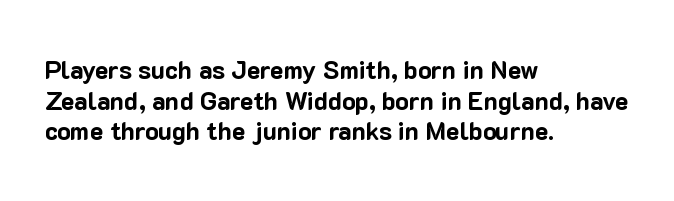
In CSS terms this would be text-align: left. Anything drawn beneath the words? Only blank space. Posture: upright roman. As a designer I'd log this as weight 700, bold.
